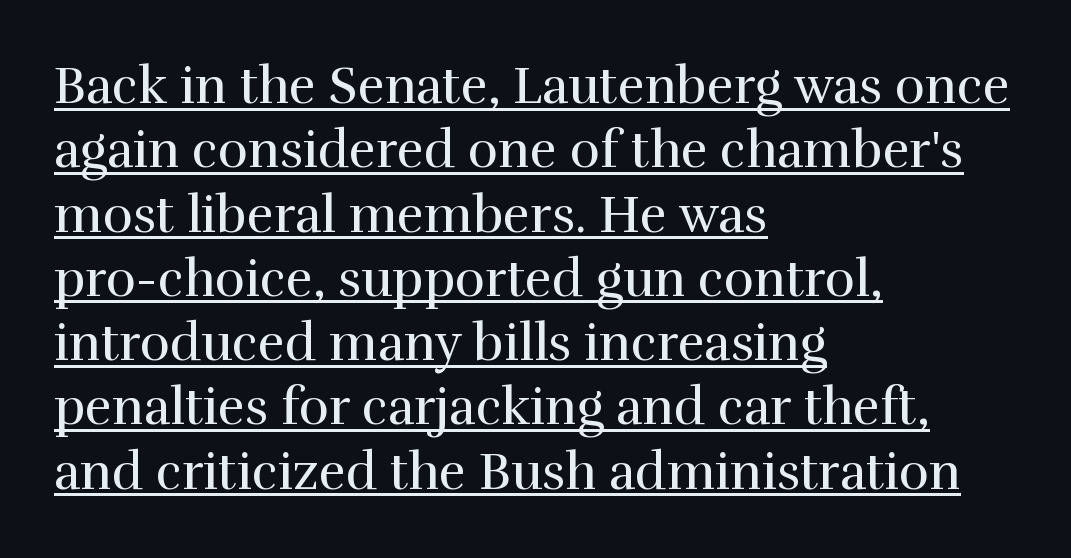
Compared with a centered layout, this one pins lines to the left instead. Is there much room between lines? A standard amount, neither cramped nor airy. Characters follow at the spacing the type designer built in. The string is rendered with underlining switched on. These lines are composed in type with serifs. This is the regular roman posture of the typeface.
